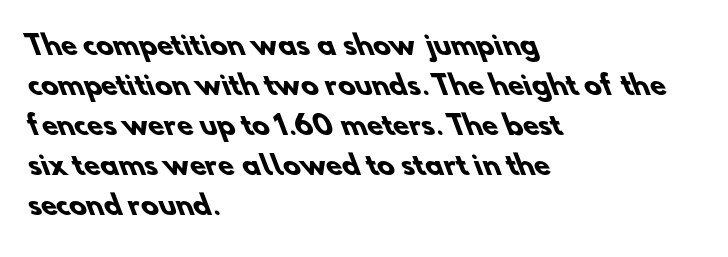
The image shows 26 px bold type; set left-aligned, normal line spacing (1.54x), normal letter spacing, not underlined.
